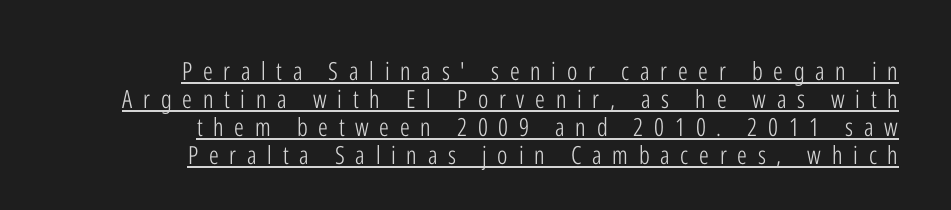
Q: Is the text bold? A: No.
Q: Is the text italic (slanted)? A: No, it is upright.
Q: Is the text underlined? A: Yes.
Q: How is the paragraph aligned? A: Right-aligned.
Q: Is the spacing between letters normal or unusually wide? A: Unusually wide.
Q: Is the spacing between lines tight, normal or loose? A: Tight.
